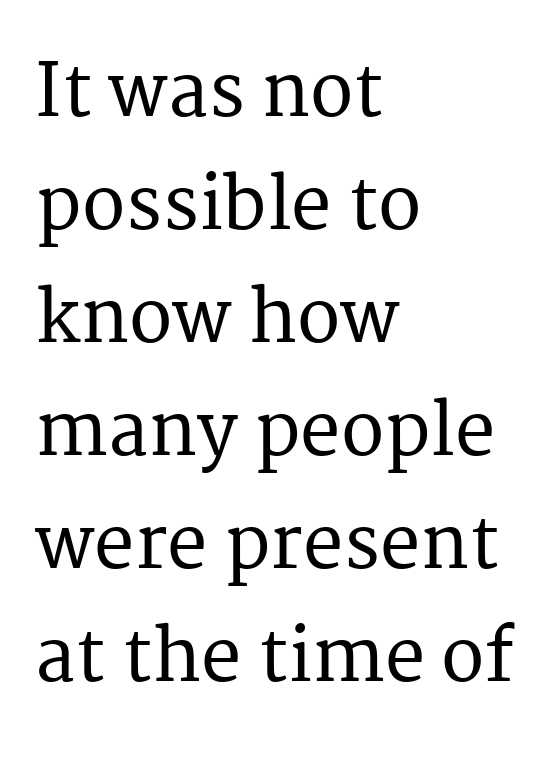
Q: Is the text italic (slanted)? A: No, it is upright.
Q: Is the typeface a serif or a sans-serif typeface? A: Serif.
Q: Is the text underlined? A: No.
Q: How is the paragraph aligned? A: Left-aligned.
Q: Is the spacing between letters normal or unusually wide? A: Normal.
Q: Is the spacing between lines tight, normal or loose? A: Normal.
Q: Width (condensed, normal, or wide)? A: Normal.
Q: Stroke contrast? A: Medium.
Q: x-height? A: Medium.
Q: Monospaced? A: No.
